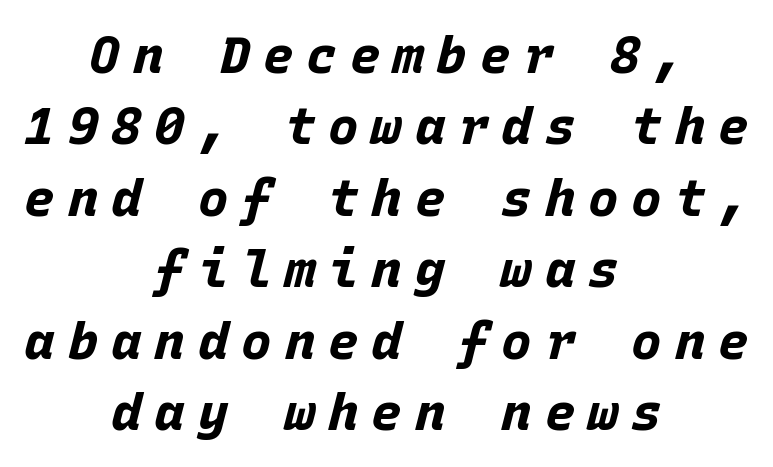
The passage shown is typed in a monospace face where columns stay perfectly aligned. The glyphs are unaccompanied by any horizontal stroke below them. Centered paragraph, ragged on both sides. Chunky letters — that's bold for sure.
